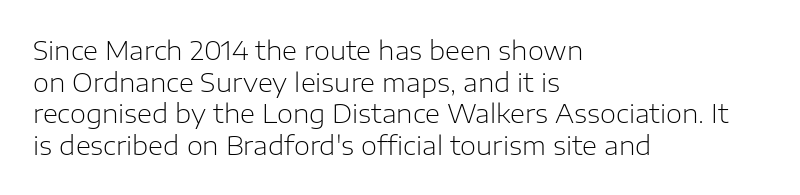
Q: Is the text bold? A: No.
Q: Is the text italic (slanted)? A: No, it is upright.
Q: Is the text underlined? A: No.
Q: How is the paragraph aligned? A: Left-aligned.
Q: Is the spacing between letters normal or unusually wide? A: Normal.
